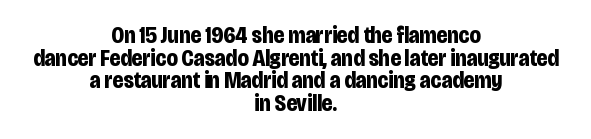
Q: Is the text bold? A: Yes.
Q: Is the text italic (slanted)? A: No, it is upright.
Q: Is the text underlined? A: No.
Q: How is the paragraph aligned? A: Centered.
Q: Is the spacing between letters normal or unusually wide? A: Normal.
Q: Is the spacing between lines tight, normal or loose? A: Tight.
